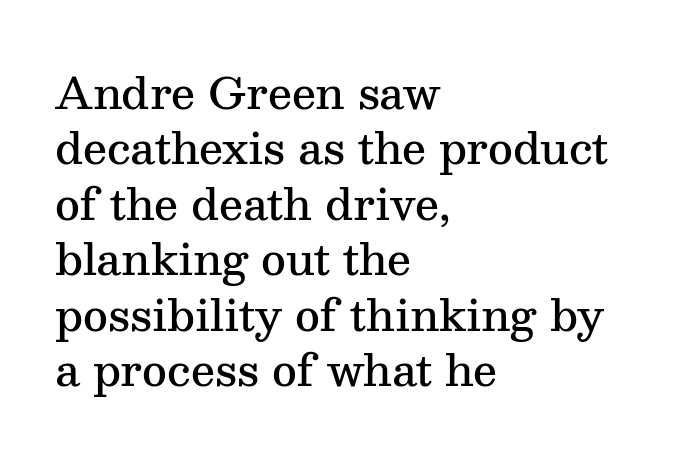
{"serif": "yes", "italic": "no", "bold": "semi", "weight": "semibold", "width": "normal", "stroke_contrast": "medium", "x_height": "medium", "monospaced": "no", "underline": "no", "align": "left", "line_spacing": "normal", "line_spacing_ratio": 1.29, "letter_spacing": "normal", "letter_spacing_em": 0.0, "glyph_px": 43}
